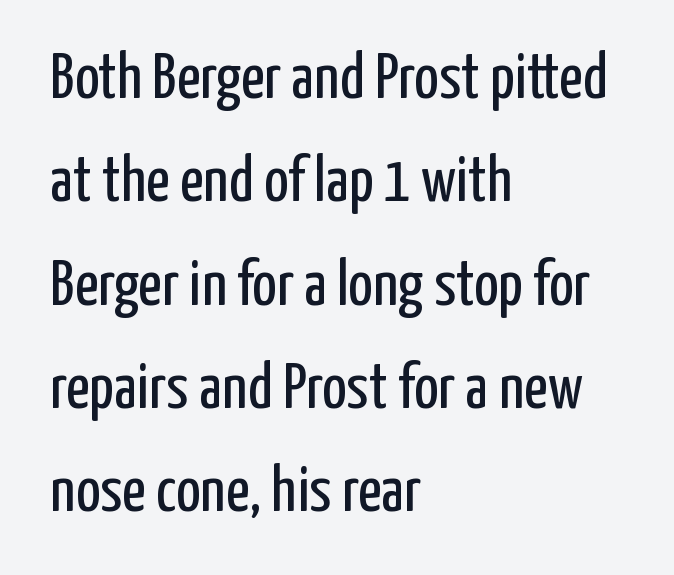
All the whitespace from short lines collects on the right. Characters follow at the spacing the type designer built in. The passage shown stacks its lines at a standard gap. Descenders hang freely into open space. Posture: straight, roman, zero tilt.
